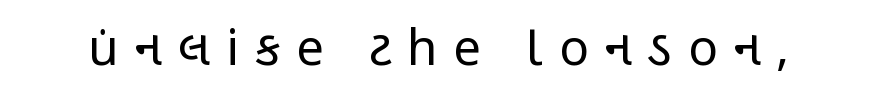
Q: Is the text bold? A: No.
Q: Is the text italic (slanted)? A: No, it is upright.
Q: Is the typeface a serif or a sans-serif typeface? A: Sans-serif.
Q: Is the text underlined? A: No.
Q: Is the spacing between letters normal or unusually wide? A: Unusually wide.
Q: Width (condensed, normal, or wide)? A: Condensed.
Q: Stroke contrast? A: Low.
Q: x-height? A: Medium.
Q: Monospaced? A: No.
